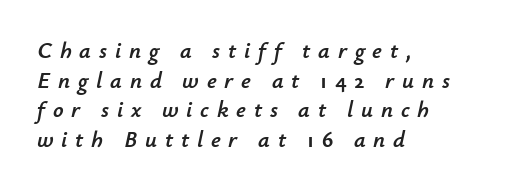
The image shows 23 px text type, italic (leaning right); set left-aligned, normal line spacing (1.29x), unusually wide letter spacing (+0.34 em), not underlined.
